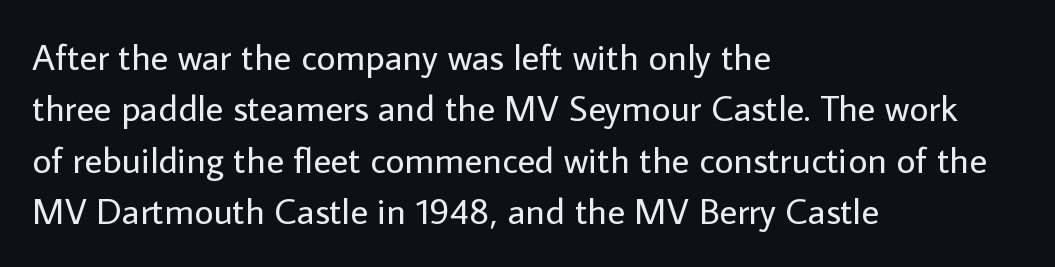
The image shows 37 px regular-weight sans-serif type, upright; set left-aligned, normal line spacing (1.39x), normal letter spacing, not underlined; low stroke contrast and a medium x-height.
